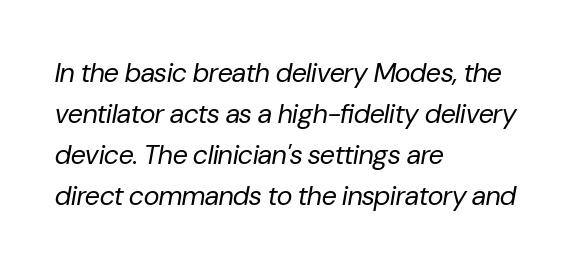
Italic: yes, the glyphs are oblique. Does the copy run flush right? No — it runs flush left. Underline: absent. Vertically, the passage feels balanced, rows spaced as you'd expect. The letters sit at their default tracking, neither squeezed nor spread.
